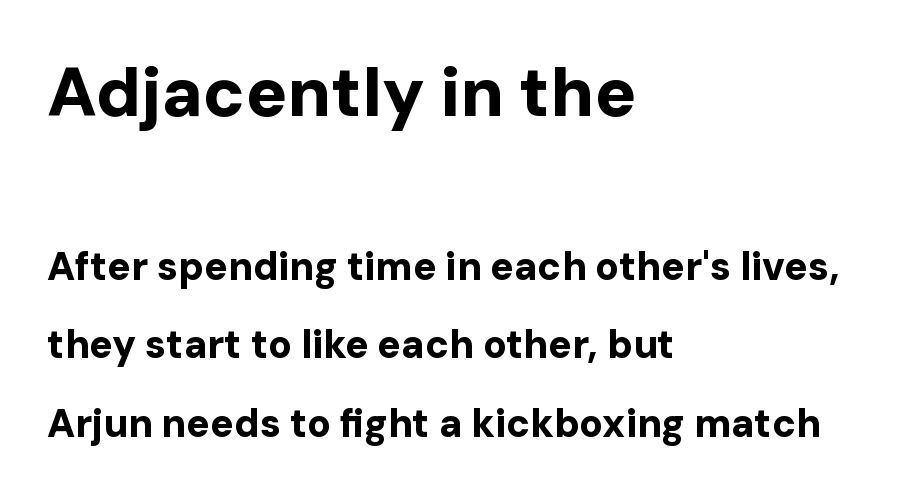
{"serif": "no", "italic": "no", "bold": "yes", "weight": "bold", "width": "normal", "stroke_contrast": "low", "x_height": "medium", "monospaced": "no", "underline": "no", "align": "left", "line_spacing": "loose", "line_spacing_ratio": 2.01, "letter_spacing": "normal", "letter_spacing_em": 0.0, "larger_block": "first", "size_ratio": 1.77, "glyph_px": 69}
